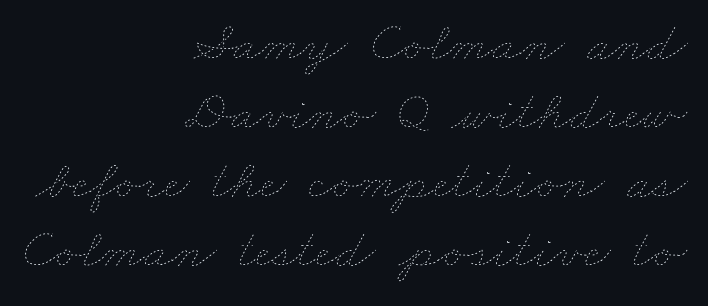
The image shows 56 px thin, wide type; set right-aligned, line spacing 1.23x, normal letter spacing, not underlined; low stroke contrast and a small x-height.
